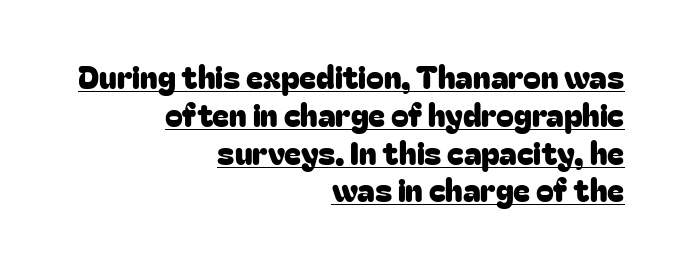
The image shows 32 px sans-serif type, upright; set right-aligned, line spacing 1.18x, normal letter spacing, underlined; low stroke contrast and a medium x-height.
